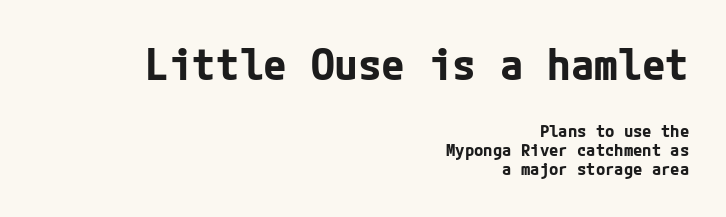
The block sitting higher on the canvas is the one with enlarged characters. Between one letter and the next there's only the usual sliver of space. Italic: no, the glyphs are upright roman. Font category for this specimen: sans-serif.
